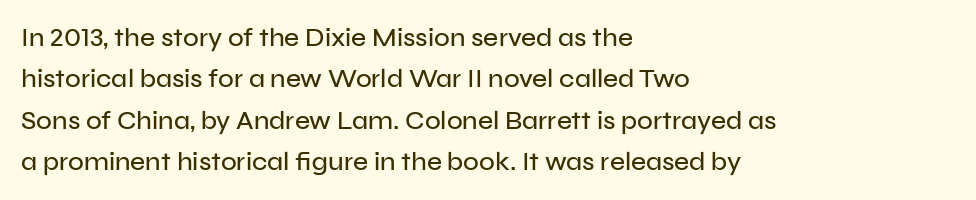
Q: Is the text italic (slanted)? A: No, it is upright.
Q: Is the text underlined? A: No.
Q: How is the paragraph aligned? A: Left-aligned.
Q: Is the spacing between letters normal or unusually wide? A: Normal.
Q: Is the spacing between lines tight, normal or loose? A: Normal.
